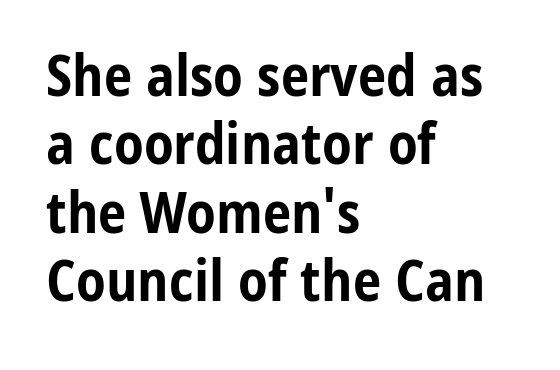
{"serif": "no", "italic": "no", "bold": "yes", "weight": "bold", "width": "condensed", "stroke_contrast": "low", "x_height": "medium", "monospaced": "no", "underline": "no", "align": "left", "line_spacing_ratio": 1.2, "letter_spacing": "normal", "letter_spacing_em": 0.0, "glyph_px": 57}
